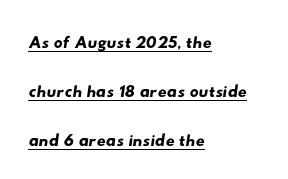
The image shows 25 px text type; set left-aligned, loose line spacing (1.96x), normal letter spacing, underlined.
